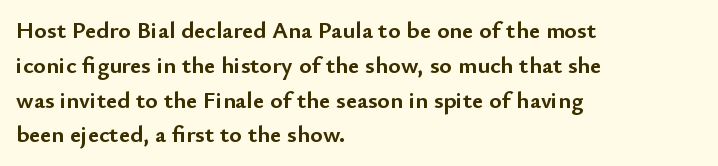
Q: Is the text bold? A: Yes.
Q: Is the text italic (slanted)? A: No, it is upright.
Q: Is the text underlined? A: No.
Q: How is the paragraph aligned? A: Left-aligned.
Q: Is the spacing between letters normal or unusually wide? A: Normal.
Q: Is the spacing between lines tight, normal or loose? A: Normal.
